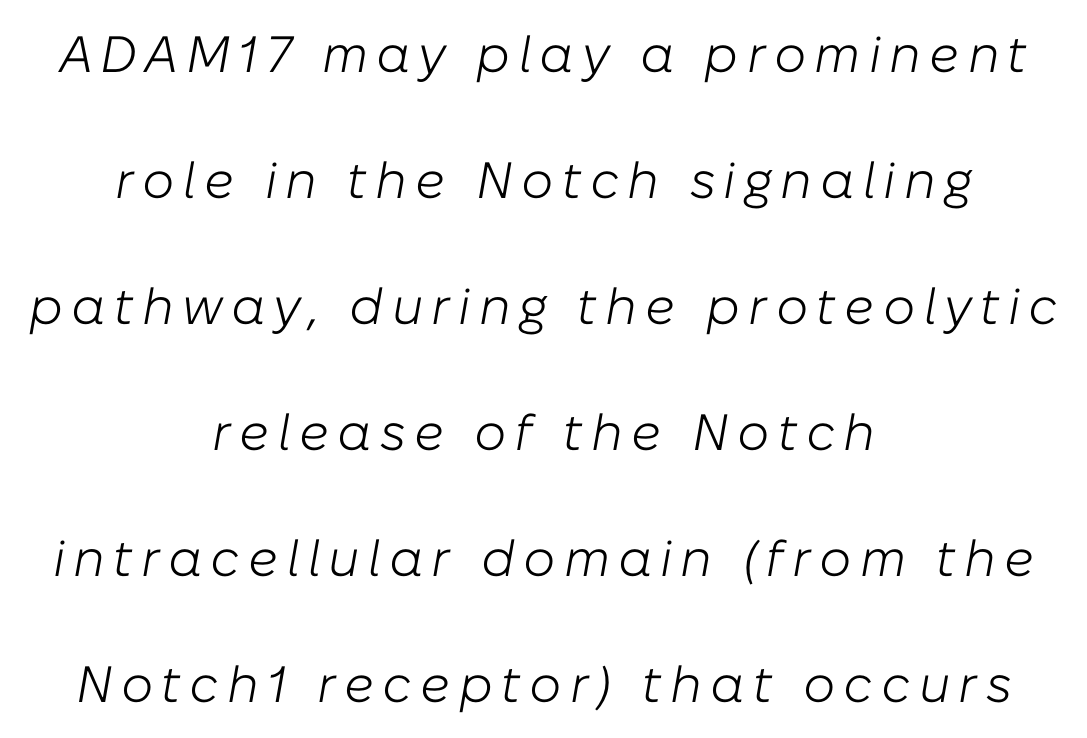
{"italic": "yes", "lean": "right", "slant_degrees": 10, "bold": "no", "weight": "light", "width": "normal", "stroke_contrast": "low", "x_height": "medium", "monospaced": "no", "underline": "no", "align": "center", "line_spacing": "loose", "line_spacing_ratio": 2.47, "glyph_px": 51}
